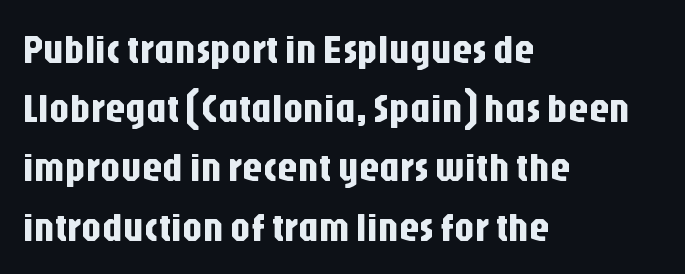
The image shows 40 px condensed sans-serif type, upright; set left-aligned, normal line spacing (1.48x), normal letter spacing, not underlined; low stroke contrast and a large x-height.
